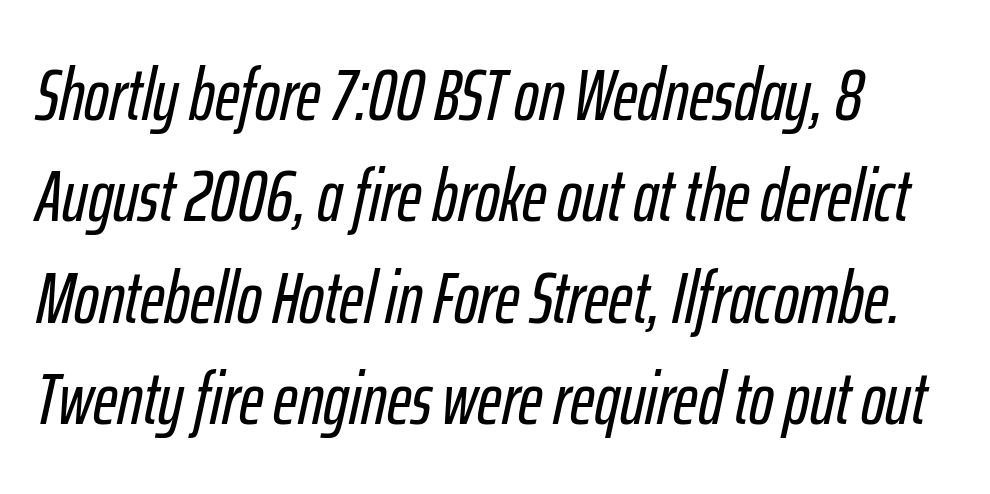
Q: Is the text italic (slanted)? A: Yes, it leans right by about 12 degrees.
Q: Is the text underlined? A: No.
Q: Is the spacing between letters normal or unusually wide? A: Normal.
Q: Is the spacing between lines tight, normal or loose? A: Normal.
Q: Width (condensed, normal, or wide)? A: Condensed.
Q: Stroke contrast? A: Low.
Q: x-height? A: Medium.
Q: Monospaced? A: No.
